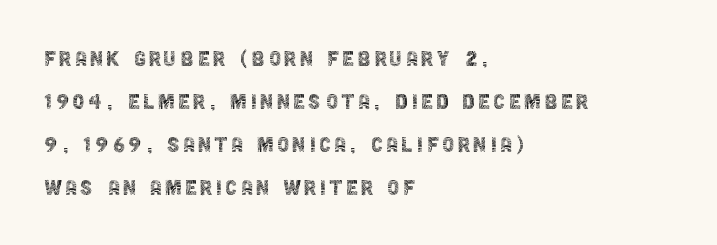
The strip under each line holds only bare page. What's the leading like? Ordinary, nothing unusual. Posture: vertical. The typesetter chose a ragged-right arrangement here.
